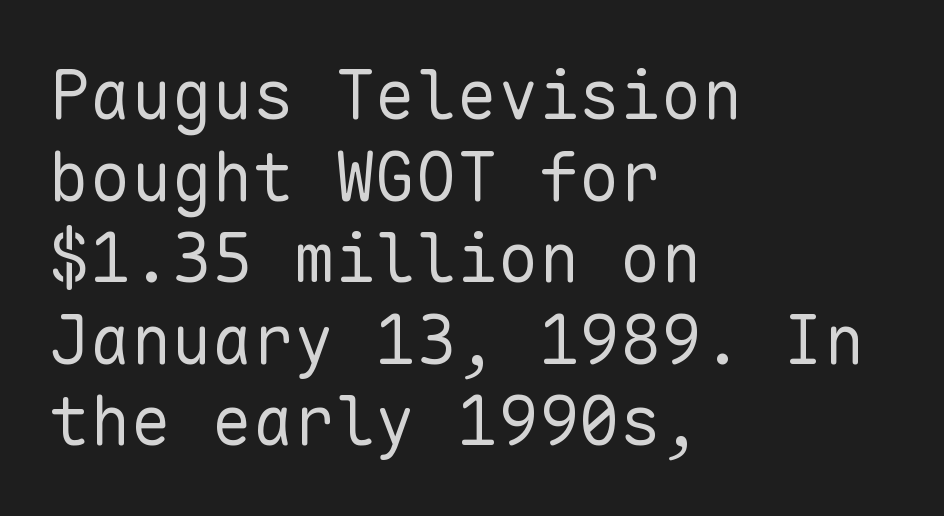
The words here are not underlined. The type family on display is of the sans-serif kind. Is the block centered? No — it sits flush against the left margin. Spacing verdict: monospaced, one width for all characters.
